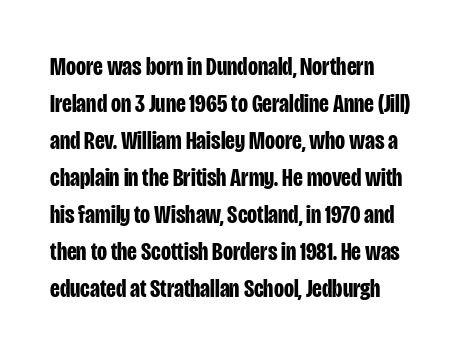
These words are printed bold, with thick strokes throughout. Between one letter and the next there's only the usual sliver of space. The letters stand straight up with perfectly vertical stems. The rendering anchors every line to the left-hand side. The leading is moderate, giving the passage an even texture.
